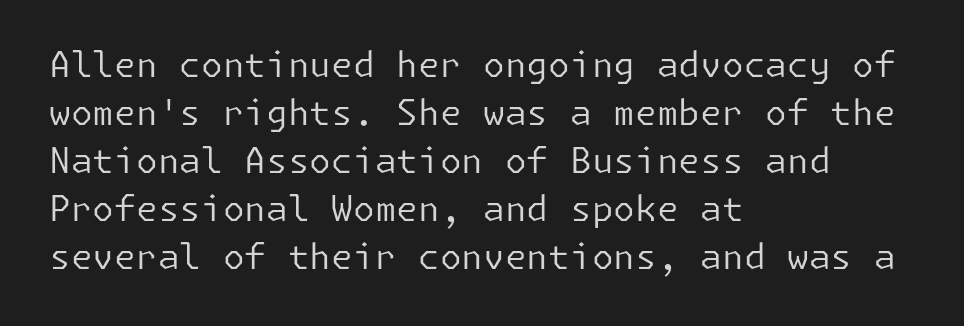
The image shows 35 px regular-weight sans-serif type, upright; set left-aligned, normal line spacing (1.37x), normal letter spacing, not underlined; low stroke contrast and a medium x-height.
